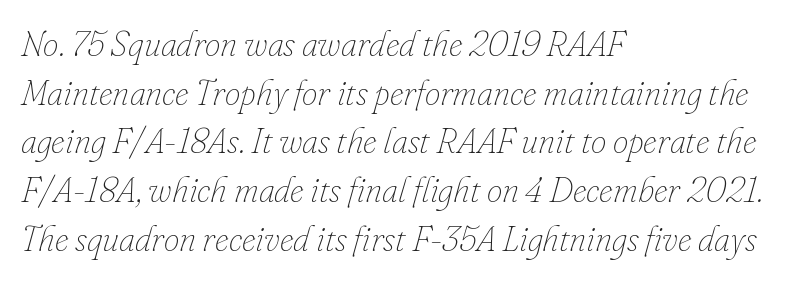
Yep, that's italic — everything's leaning. The lines sit at an ordinary, default distance from one another. Do the characters align in a grid? No, the font is proportional. A quiet, ordinary-to-light weight characterises the typeface. Descenders hang freely into open space. Compared with typical body copy, the letter spacing here is the same.
